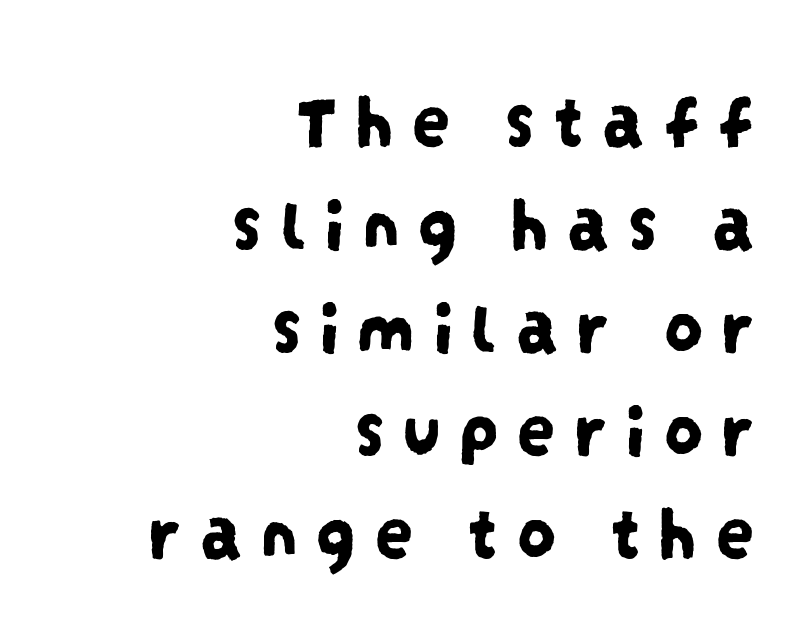
The image shows 78 px condensed sans-serif type; set right-aligned, normal line spacing (1.32x), unusually wide letter spacing (+0.22 em), not underlined; low stroke contrast and a large x-height.
